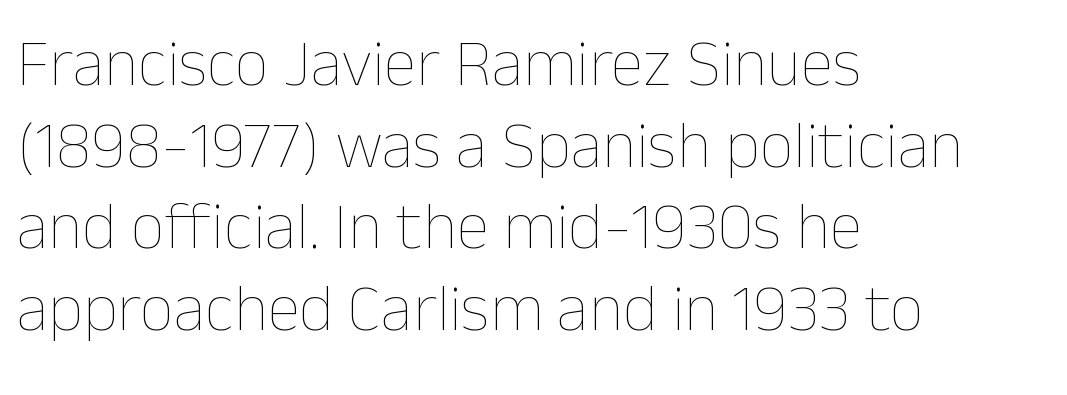
{"italic": "no", "bold": "no", "weight": "thin", "width": "normal", "stroke_contrast": "low", "x_height": "medium", "monospaced": "no", "underline": "no", "align": "left", "line_spacing_ratio": 1.22, "letter_spacing": "normal", "letter_spacing_em": 0.0, "glyph_px": 67}
